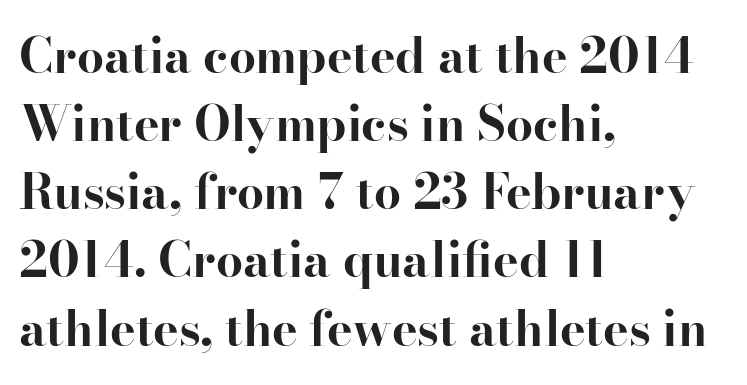
Q: Is the text bold? A: Yes.
Q: Is the text italic (slanted)? A: No, it is upright.
Q: Is the typeface a serif or a sans-serif typeface? A: Serif.
Q: Is the text underlined? A: No.
Q: How is the paragraph aligned? A: Left-aligned.
Q: Is the spacing between letters normal or unusually wide? A: Normal.
Q: Is the spacing between lines tight, normal or loose? A: Normal.
Q: Width (condensed, normal, or wide)? A: Normal.
Q: Stroke contrast? A: High.
Q: x-height? A: Small.
Q: Monospaced? A: No.
